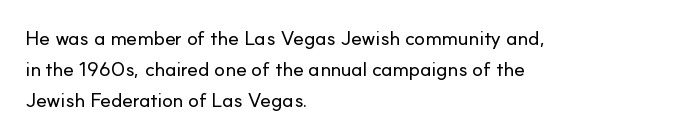
Q: Is the text italic (slanted)? A: No, it is upright.
Q: Is the text underlined? A: No.
Q: How is the paragraph aligned? A: Left-aligned.
Q: Is the spacing between letters normal or unusually wide? A: Normal.
Q: Is the spacing between lines tight, normal or loose? A: Normal.
